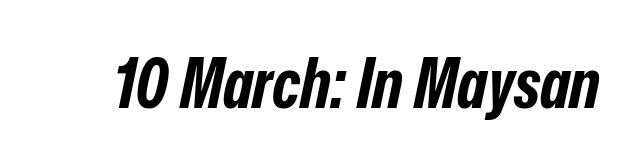
Notice how thick the strokes are: this is what a full bold looks like. Emphasis-style slanted type is in use. Think of a printed novel: that variable character pitch is what you see here. The line texture is even and compact thanks to regular tracking. Descenders are the only things crossing below the line.
